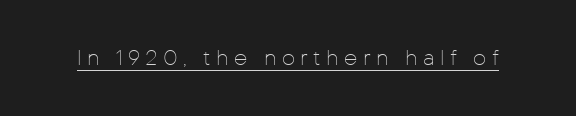
{"italic": "no", "bold": "no", "underline": "yes", "letter_spacing": "wide", "letter_spacing_em": 0.25, "glyph_px": 21}
